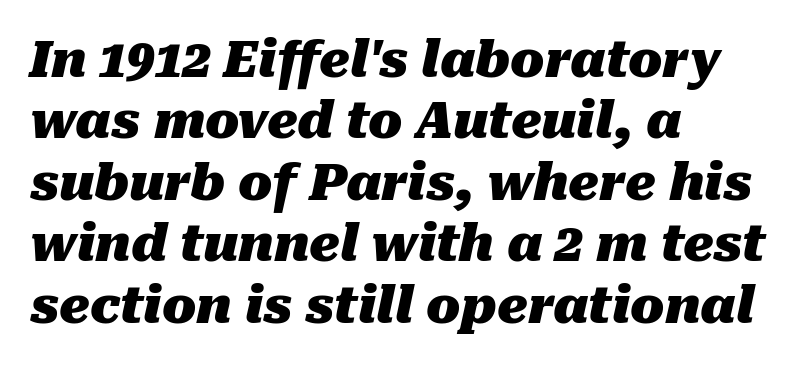
The image shows 50 px heavy type, italic (leaning right); set left-aligned, line spacing 1.23x, normal letter spacing, not underlined; medium stroke contrast and a medium x-height.
